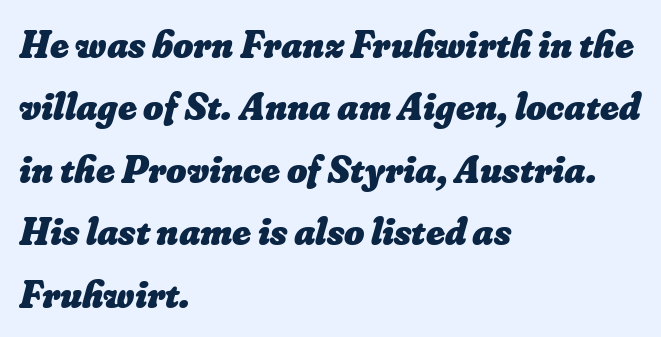
Q: Is the text bold? A: Yes.
Q: Is the text underlined? A: No.
Q: How is the paragraph aligned? A: Left-aligned.
Q: Is the spacing between letters normal or unusually wide? A: Normal.
Q: Is the spacing between lines tight, normal or loose? A: Normal.
Q: Width (condensed, normal, or wide)? A: Normal.
Q: Stroke contrast? A: Low.
Q: x-height? A: Small.
Q: Monospaced? A: No.
